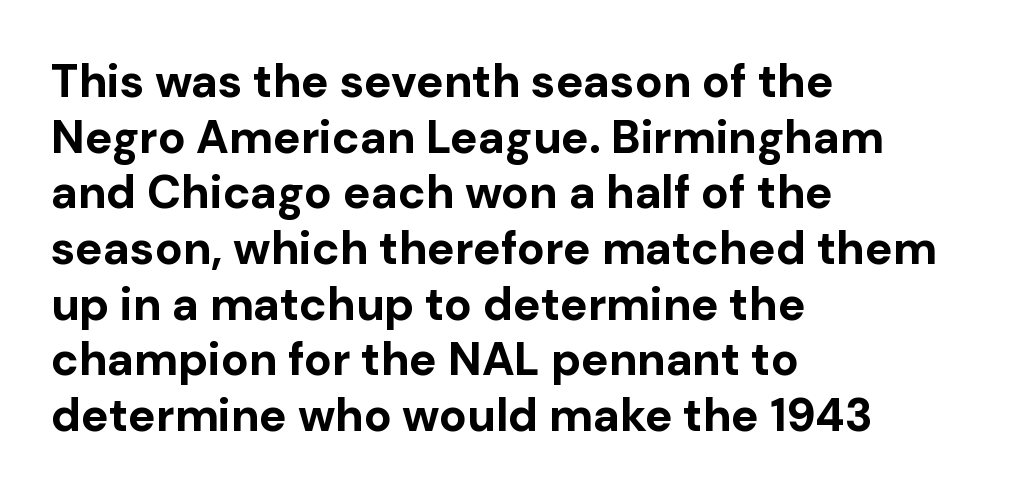
{"serif": "no", "italic": "no", "bold": "yes", "weight": "bold", "width": "normal", "stroke_contrast": "low", "x_height": "medium", "monospaced": "no", "underline": "no", "align": "left", "line_spacing_ratio": 1.21, "letter_spacing": "normal", "letter_spacing_em": 0.0, "glyph_px": 46}
